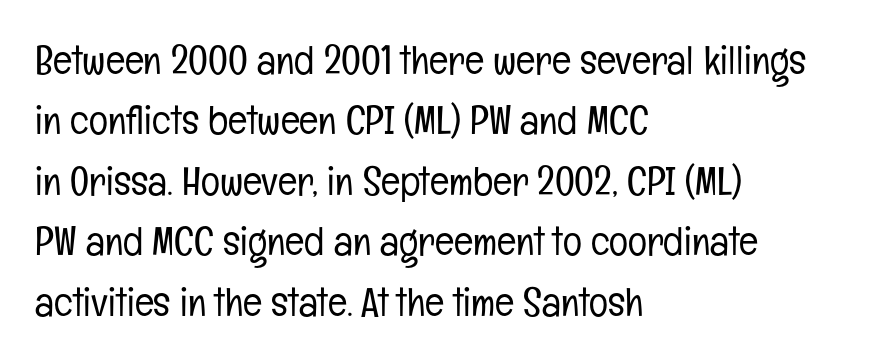
Q: Is the text bold? A: No.
Q: Is the text italic (slanted)? A: No, it is upright.
Q: Is the typeface a serif or a sans-serif typeface? A: Sans-serif.
Q: Is the text underlined? A: No.
Q: How is the paragraph aligned? A: Left-aligned.
Q: Is the spacing between letters normal or unusually wide? A: Normal.
Q: Is the spacing between lines tight, normal or loose? A: Normal.
Q: Width (condensed, normal, or wide)? A: Condensed.
Q: Stroke contrast? A: Low.
Q: x-height? A: Medium.
Q: Monospaced? A: No.
